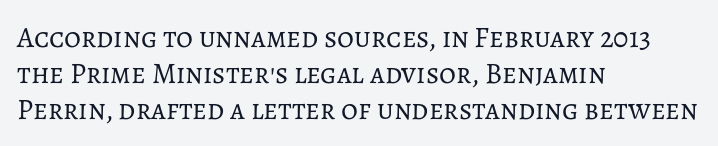
Q: Is the text bold? A: No.
Q: Is the text italic (slanted)? A: No, it is upright.
Q: Is the text underlined? A: No.
Q: How is the paragraph aligned? A: Left-aligned.
Q: Is the spacing between letters normal or unusually wide? A: Normal.
Q: Width (condensed, normal, or wide)? A: Normal.
Q: Stroke contrast? A: Low.
Q: x-height? A: Medium.
Q: Monospaced? A: No.
